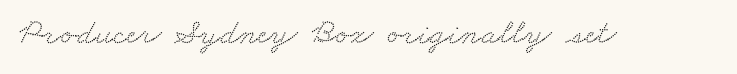
A typesetter would call this proportional, since set widths differ per character. Inter-character spacing is left at the font's built-in metrics. The gap between lines stays unmarked. The glyphs in this specimen are seriffed.
